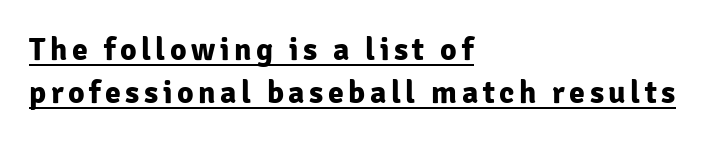
The image shows 32 px bold sans-serif type, upright; set left-aligned, normal line spacing (1.35x), underlined; low stroke contrast and a medium x-height.
